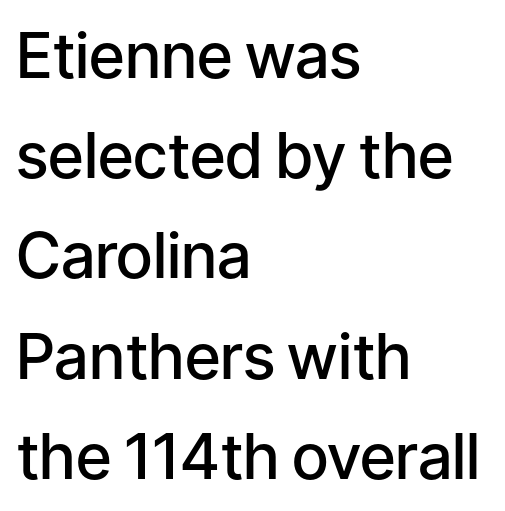
{"serif": "no", "italic": "no", "bold": "semi", "weight": "semibold", "width": "normal", "stroke_contrast": "low", "x_height": "medium", "monospaced": "no", "underline": "no", "align": "left", "line_spacing": "normal", "line_spacing_ratio": 1.59, "letter_spacing": "normal", "letter_spacing_em": 0.0, "glyph_px": 63}
